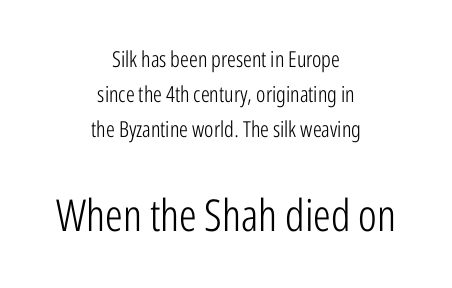
The lines sit at an ordinary, default distance from one another. Stem width sits at or under what a default text font uses. The rendering keeps characters at their native spacing. Nope, not italic — everything's standing straight.
